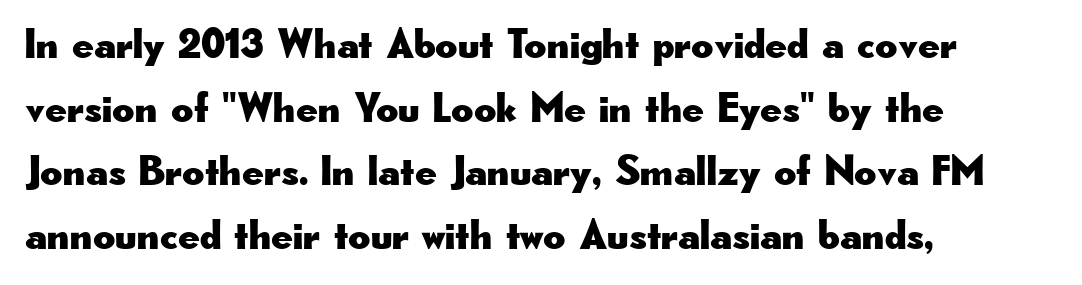
{"serif": "no", "italic": "no", "width": "wide", "stroke_contrast": "low", "x_height": "small", "monospaced": "no", "underline": "no", "align": "left", "line_spacing": "normal", "line_spacing_ratio": 1.48, "letter_spacing": "normal", "letter_spacing_em": 0.0, "glyph_px": 43}
